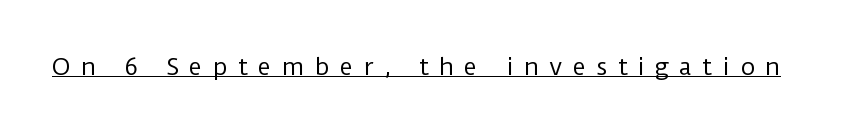
{"italic": "no", "bold": "no", "underline": "yes", "letter_spacing": "wide", "letter_spacing_em": 0.44, "glyph_px": 23}
